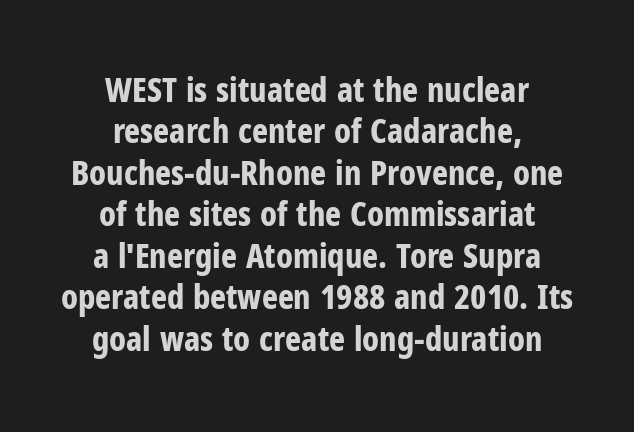
Q: Is the text bold? A: Yes.
Q: Is the text italic (slanted)? A: No, it is upright.
Q: Is the typeface a serif or a sans-serif typeface? A: Sans-serif.
Q: Is the text underlined? A: No.
Q: How is the paragraph aligned? A: Centered.
Q: Is the spacing between letters normal or unusually wide? A: Normal.
Q: Width (condensed, normal, or wide)? A: Condensed.
Q: Stroke contrast? A: Low.
Q: x-height? A: Medium.
Q: Monospaced? A: No.
